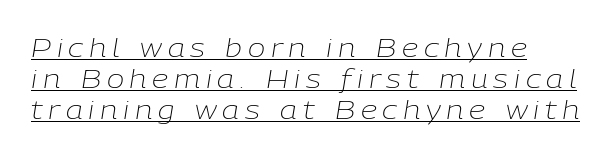
Q: Is the text bold? A: No.
Q: Is the text italic (slanted)? A: Yes, it leans right by about 9 degrees.
Q: Is the text underlined? A: Yes.
Q: How is the paragraph aligned? A: Left-aligned.
Q: Is the spacing between letters normal or unusually wide? A: Unusually wide.
